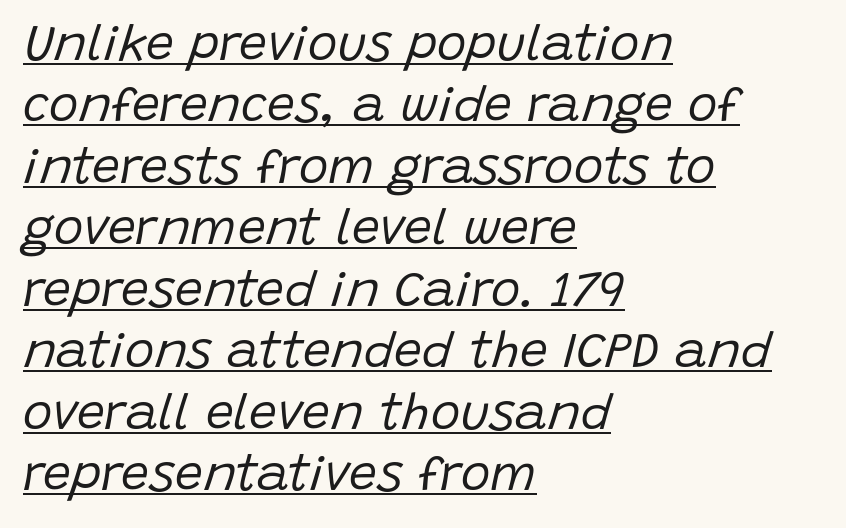
Q: Is the text bold? A: No.
Q: Is the text italic (slanted)? A: Yes, it leans right by about 15 degrees.
Q: Is the text underlined? A: Yes.
Q: How is the paragraph aligned? A: Left-aligned.
Q: Is the spacing between letters normal or unusually wide? A: Normal.
Q: Width (condensed, normal, or wide)? A: Normal.
Q: Stroke contrast? A: Low.
Q: x-height? A: Large.
Q: Monospaced? A: No.
